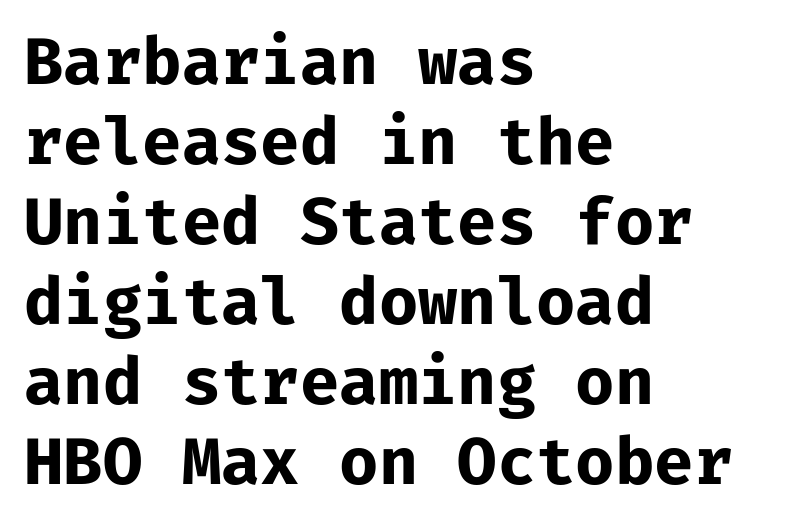
The image shows 64 px bold sans-serif type, upright, monospaced; set left-aligned, normal line spacing (1.25x), normal letter spacing, not underlined; low stroke contrast and a medium x-height.
